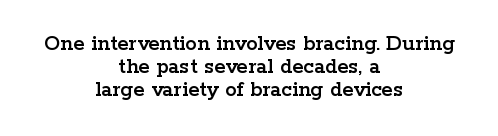
{"italic": "no", "underline": "no", "align": "center", "line_spacing": "tight", "line_spacing_ratio": 1.01, "letter_spacing": "normal", "letter_spacing_em": 0.0, "glyph_px": 23}
